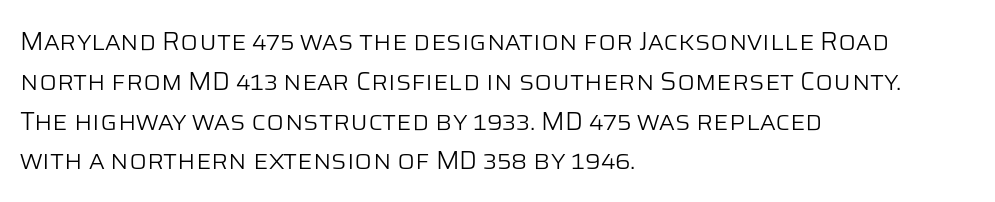
Nobody touched the tracking dial on this one. Line starts are locked; line ends wander. The block of text has a typical density, with ordinary space between rows. The glyphs are unaccompanied by any horizontal stroke below them. Notice how the stems are strictly vertical — no italics here. These glyphs show unthickened strokes, regular width or finer.
